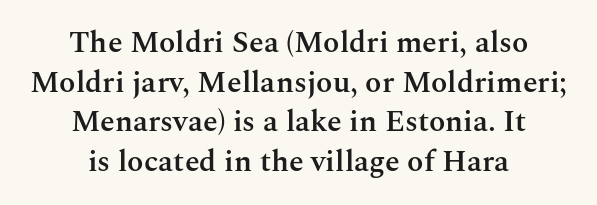
The passage shown is typeset with a serif family. Alignment: centered. The sample has been set in demibold, a notch under bold. Students, note that the glyphs here touch the page at normal intervals. The rendering uses a moderate line-height, typical for paragraphs. Spacing verdict: proportional, widths tailored to each character.
